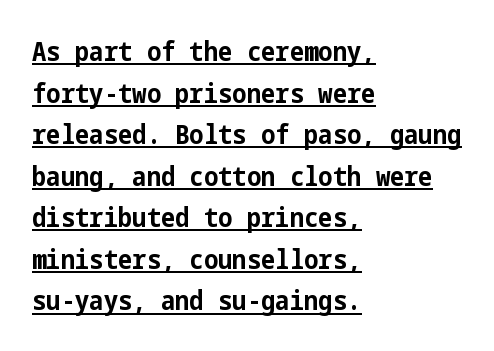
{"italic": "no", "bold": "yes", "underline": "yes", "align": "left", "line_spacing": "normal", "line_spacing_ratio": 1.54, "letter_spacing": "normal", "letter_spacing_em": 0.0, "glyph_px": 27}
